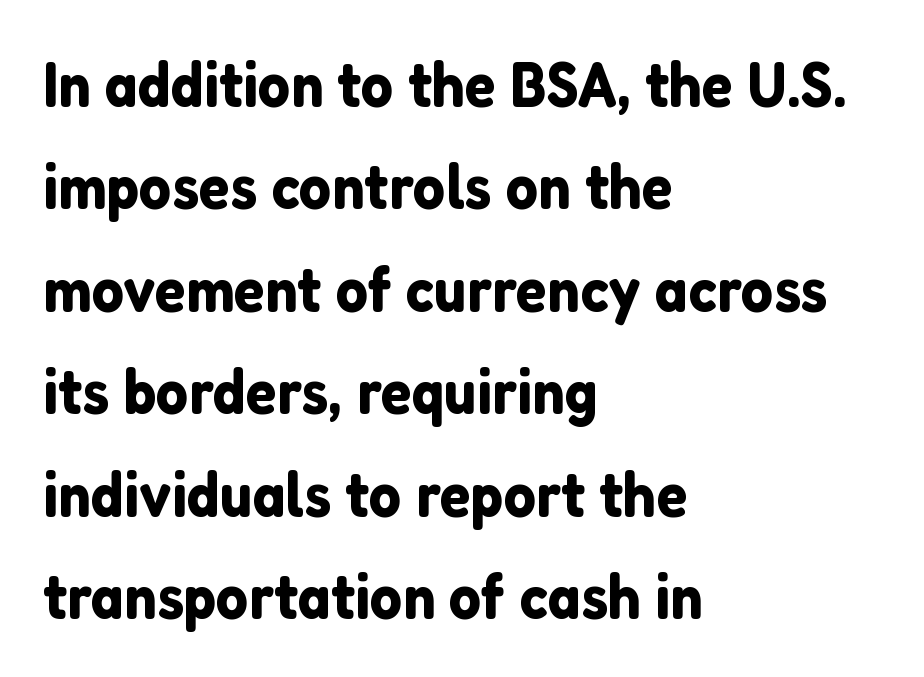
Q: Is the text italic (slanted)? A: No, it is upright.
Q: Is the typeface a serif or a sans-serif typeface? A: Sans-serif.
Q: Is the text underlined? A: No.
Q: How is the paragraph aligned? A: Left-aligned.
Q: Is the spacing between letters normal or unusually wide? A: Normal.
Q: Is the spacing between lines tight, normal or loose? A: Normal.
Q: Width (condensed, normal, or wide)? A: Normal.
Q: Stroke contrast? A: Low.
Q: x-height? A: Medium.
Q: Monospaced? A: No.
